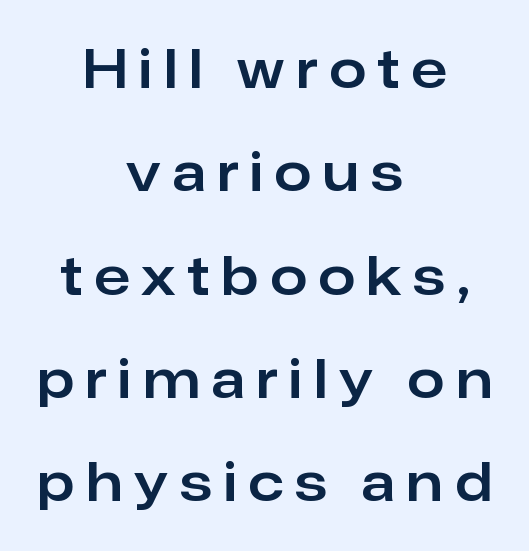
The face used here is a sans, in the tradition of grotesques and geometrics. A typesetter would call this heavily tracked-out type. Is this a fixed-width face? No — the glyphs have proportional, varying widths. The line-height multiplier appears high, well above default. Just letters on the line, the space beneath them empty. The axis of the letterforms is exactly vertical.
